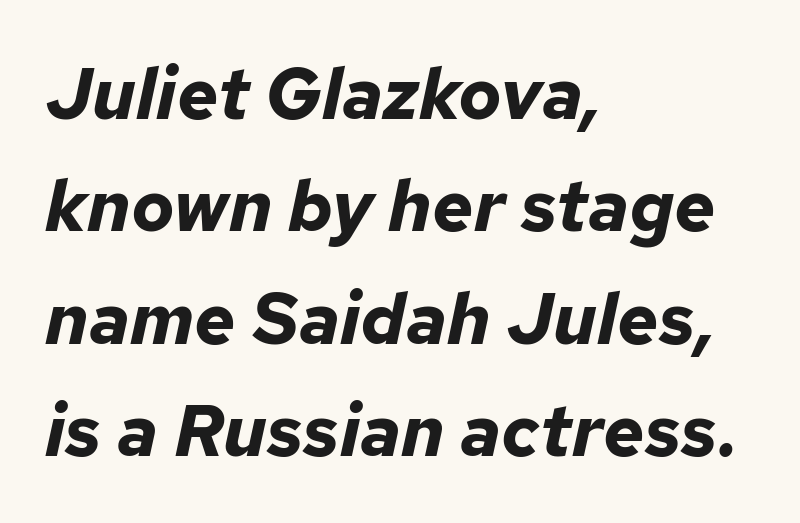
The image shows 72 px bold type, italic (leaning right); set left-aligned, normal line spacing (1.56x), normal letter spacing, not underlined; low stroke contrast and a medium x-height.
